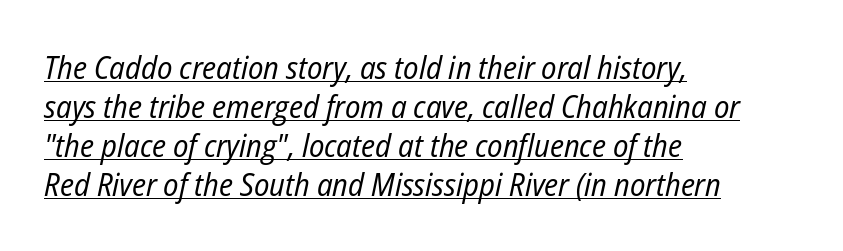
The image shows 32 px regular-weight, condensed type, italic (leaning right); set left-aligned, line spacing 1.22x, normal letter spacing, underlined; low stroke contrast and a medium x-height.
